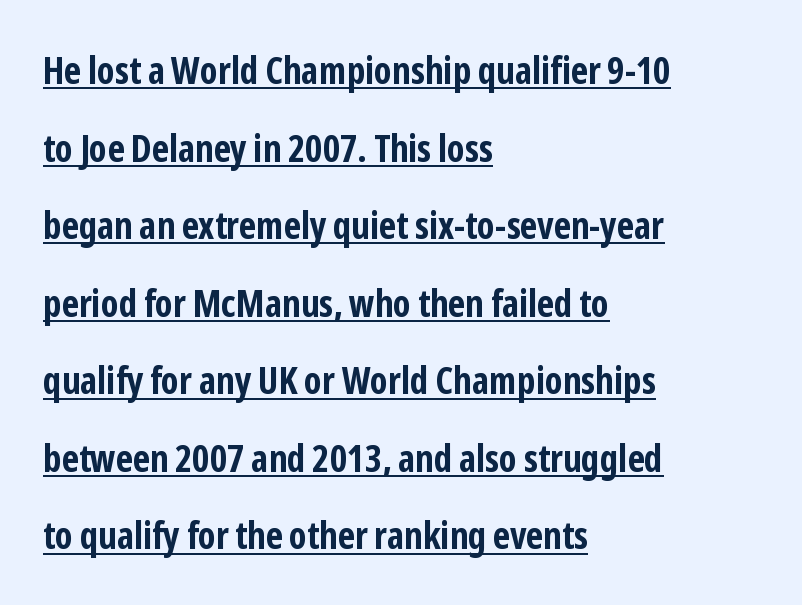
{"serif": "no", "italic": "no", "bold": "yes", "weight": "bold", "width": "condensed", "stroke_contrast": "low", "x_height": "medium", "monospaced": "no", "underline": "yes", "align": "left", "line_spacing": "loose", "line_spacing_ratio": 2.04, "letter_spacing": "normal", "letter_spacing_em": 0.0, "glyph_px": 38}
